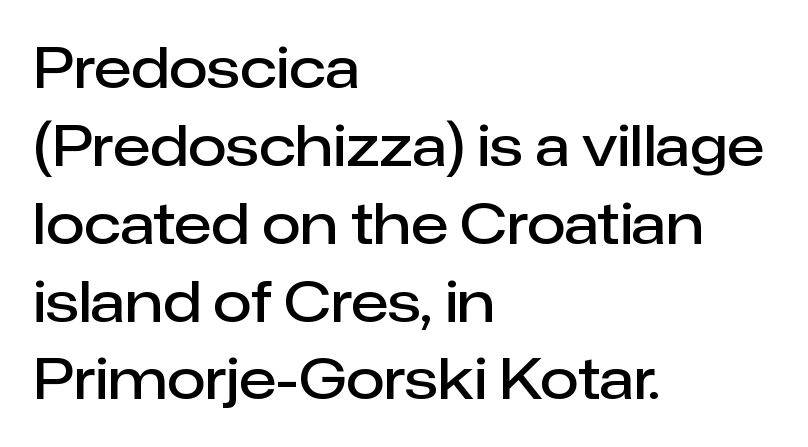
The type sits square on the baseline with zero lean. The typesetting leans somewhat heavy: a semibold. Here the designer chose a conventional face with non-uniform glyph widths. All the whitespace from short lines collects on the right.
